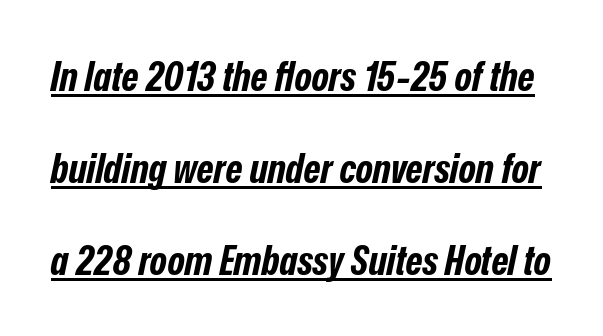
The image shows 41 px bold, condensed type, italic (leaning right); set loose line spacing (2.24x), normal letter spacing, underlined; low stroke contrast and a medium x-height.
